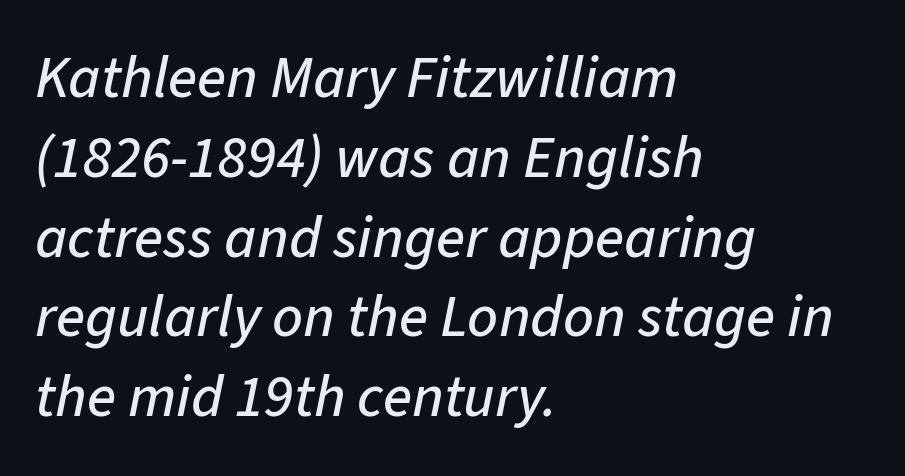
{"italic": "yes", "lean": "right", "slant_degrees": 11, "width": "normal", "stroke_contrast": "low", "x_height": "medium", "monospaced": "no", "underline": "no", "align": "left", "line_spacing": "normal", "line_spacing_ratio": 1.33, "letter_spacing": "normal", "letter_spacing_em": 0.0, "glyph_px": 60}
